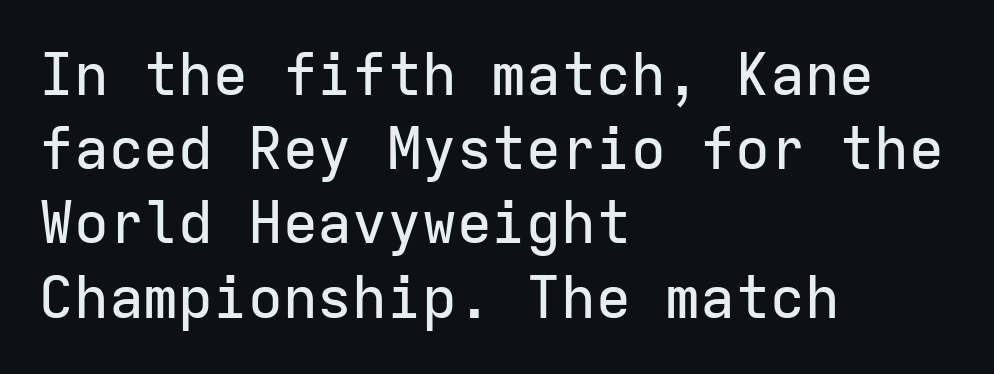
Q: Is the text italic (slanted)? A: No, it is upright.
Q: Is the typeface a serif or a sans-serif typeface? A: Sans-serif.
Q: Is the text underlined? A: No.
Q: How is the paragraph aligned? A: Left-aligned.
Q: Is the spacing between letters normal or unusually wide? A: Normal.
Q: Is the spacing between lines tight, normal or loose? A: Normal.
Q: Width (condensed, normal, or wide)? A: Normal.
Q: Stroke contrast? A: Low.
Q: x-height? A: Medium.
Q: Monospaced? A: Yes.
